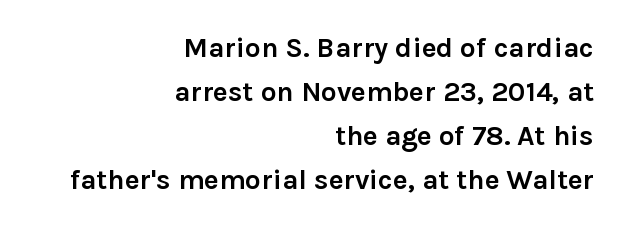
The image shows 28 px semibold sans-serif type, upright; set right-aligned, normal line spacing (1.57x), normal letter spacing, not underlined; a medium x-height.
